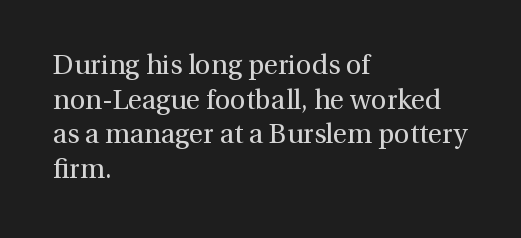
Q: Is the text bold? A: No.
Q: Is the text italic (slanted)? A: No, it is upright.
Q: Is the text underlined? A: No.
Q: How is the paragraph aligned? A: Left-aligned.
Q: Is the spacing between letters normal or unusually wide? A: Normal.
Q: Is the spacing between lines tight, normal or loose? A: Normal.
